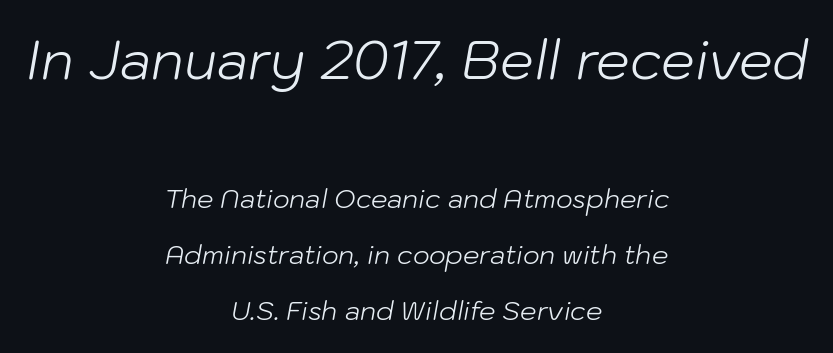
Typeset on center — no edge is straight. Spacing verdict: proportional, widths tailored to each character. The earlier block is typeset at a bigger size than the later block. The gap between lines stays unmarked. Summary of vertical rhythm: relaxed, with wide interline spacing. It's the slanting kind of type.
